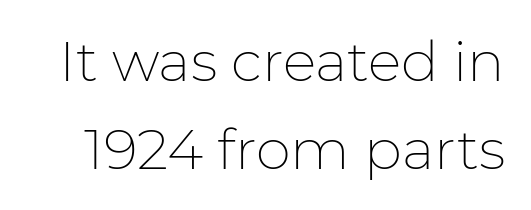
Whoever set this chose a conventional vertical rhythm. The face used here is proportionally spaced, like ordinary book or web type. The passage shown is typeset with a sans-serif family. Plain, unruled lines of type. Rendered with straight, roman letterforms.
